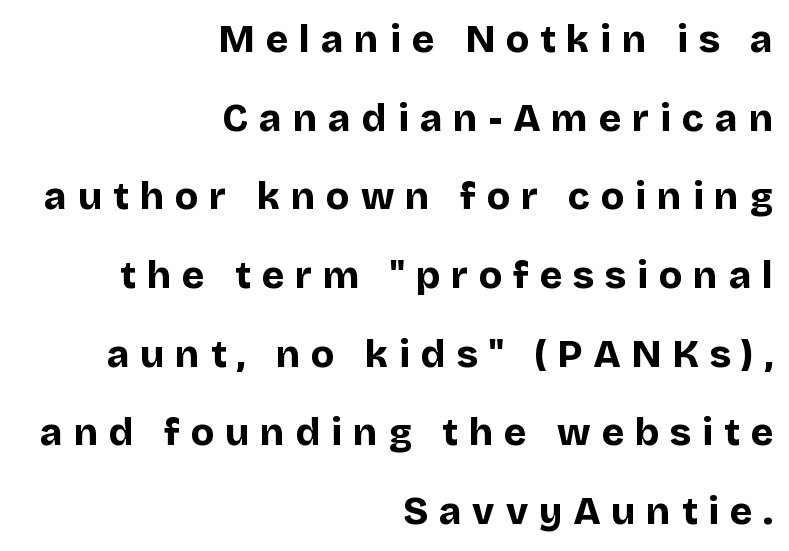
The image shows 38 px bold sans-serif type, upright; set right-aligned, loose line spacing (2.07x), unusually wide letter spacing (+0.29 em), not underlined; low stroke contrast and a large x-height.
